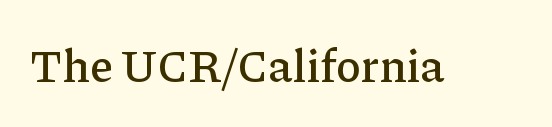
Q: Is the text italic (slanted)? A: No, it is upright.
Q: Is the typeface a serif or a sans-serif typeface? A: Serif.
Q: Is the text underlined? A: No.
Q: Is the spacing between letters normal or unusually wide? A: Normal.
Q: Width (condensed, normal, or wide)? A: Normal.
Q: Stroke contrast? A: Low.
Q: x-height? A: Medium.
Q: Monospaced? A: No.
